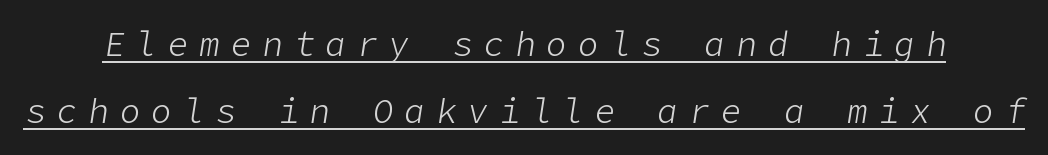
Q: Is the text bold? A: No.
Q: Is the text italic (slanted)? A: Yes, it leans right by about 9 degrees.
Q: Is the text underlined? A: Yes.
Q: Is the spacing between letters normal or unusually wide? A: Unusually wide.
Q: Is the spacing between lines tight, normal or loose? A: Loose.
Q: Width (condensed, normal, or wide)? A: Normal.
Q: Stroke contrast? A: Low.
Q: x-height? A: Medium.
